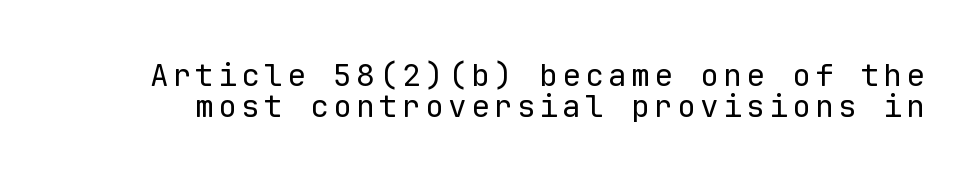
Think of a typewriter: that constant character pitch is what you see here. The glyphs in this specimen are sans serif. The characters are drawn with everyday or finer stroke widths. The area under the type is left untouched.
